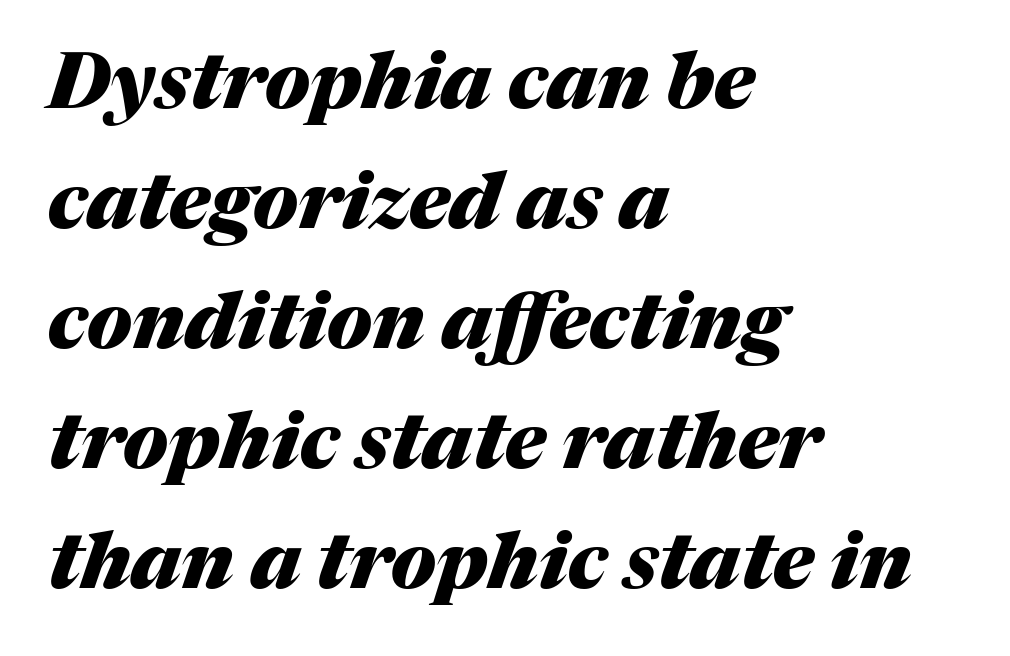
{"italic": "yes", "lean": "right", "slant_degrees": 17, "bold": "yes", "weight": "heavy", "width": "normal", "stroke_contrast": "medium", "x_height": "medium", "monospaced": "no", "underline": "no", "align": "left", "line_spacing": "normal", "line_spacing_ratio": 1.54, "letter_spacing": "normal", "letter_spacing_em": 0.0, "glyph_px": 78}
